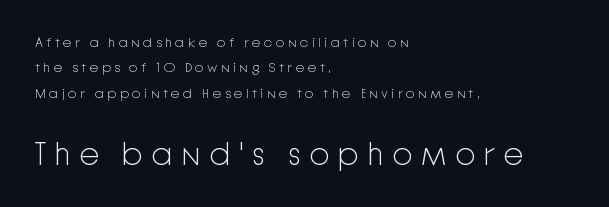
This sample uses expanded letter spacing, leaving extra air between glyphs. Scale increases going downward across the two blocks. Is the block centered? No — it sits flush against the left margin. Summary of weight: not heavy and not bold. Underline: absent. Is this a fixed-width face? No — the glyphs have proportional, varying widths.
